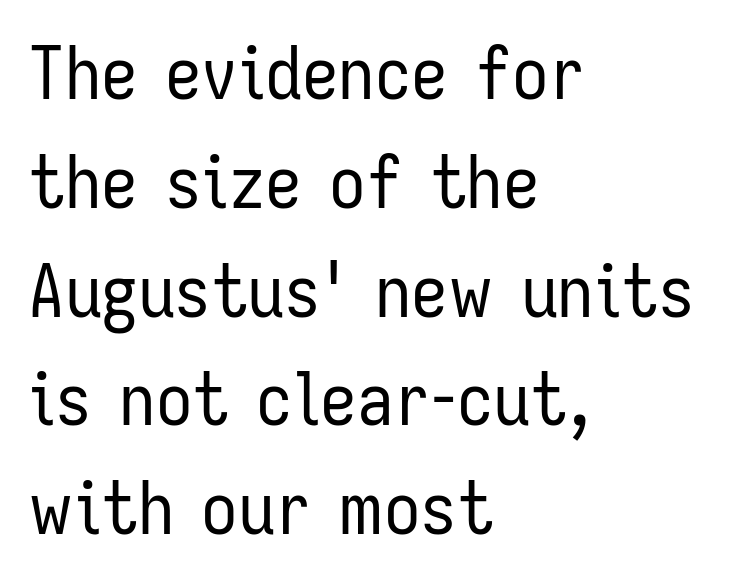
{"serif": "no", "italic": "no", "bold": "no", "weight": "regular", "width": "condensed", "stroke_contrast": "low", "x_height": "medium", "monospaced": "no", "underline": "no", "align": "left", "line_spacing": "normal", "line_spacing_ratio": 1.49, "letter_spacing": "normal", "letter_spacing_em": 0.0, "glyph_px": 73}
